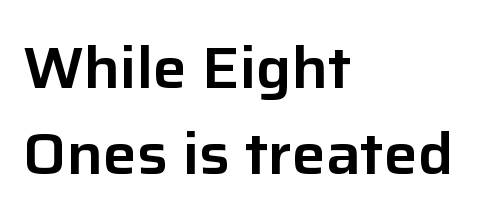
Q: Is the text italic (slanted)? A: No, it is upright.
Q: Is the typeface a serif or a sans-serif typeface? A: Sans-serif.
Q: Is the text underlined? A: No.
Q: How is the paragraph aligned? A: Left-aligned.
Q: Is the spacing between letters normal or unusually wide? A: Normal.
Q: Is the spacing between lines tight, normal or loose? A: Normal.
Q: Width (condensed, normal, or wide)? A: Normal.
Q: Stroke contrast? A: Low.
Q: x-height? A: Medium.
Q: Monospaced? A: No.
